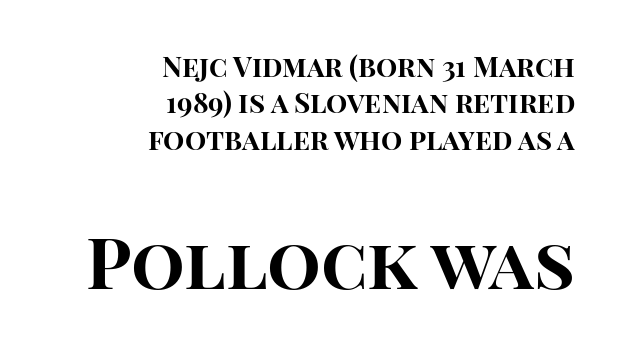
Standard letterfit; no display-style spreading of the glyphs. What kind of face is this? One without serifs — a sans. The letters in the lower block stand taller than those in the block above. Where is the straight margin? On the right. This sample has the flowing, uneven cadence of proportional lettering.
